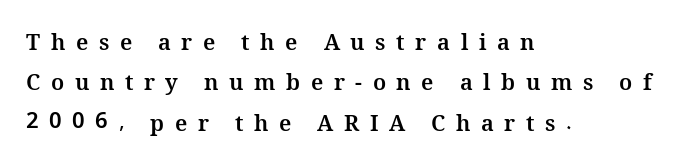
The image shows 22 px bold type, upright; set left-aligned, line spacing 1.83x, unusually wide letter spacing (+0.48 em), not underlined.
